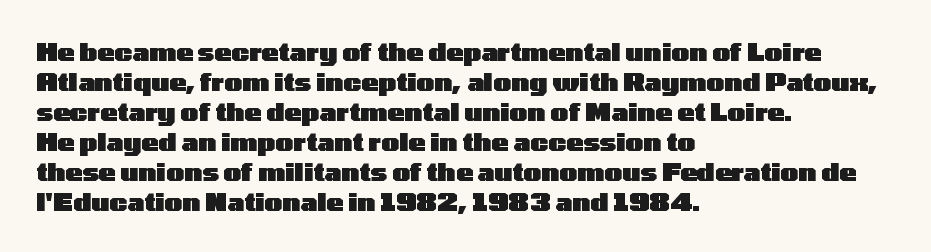
The image shows 25 px bold type, upright; set left-aligned, line spacing 1.2x, normal letter spacing, not underlined.
